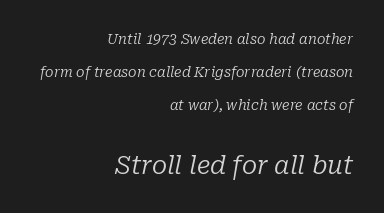
The image shows 25 px text type, italic (leaning right); set right-aligned, loose line spacing (2.36x), normal letter spacing, not underlined; the second (bottom) block is 1.79x larger.
